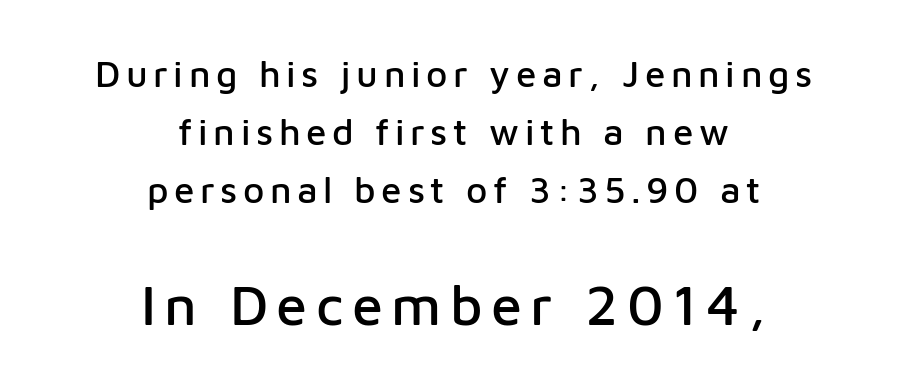
Baseline-to-baseline distance is the conventional proportion of letter height. Here the second block reads like a headline and the first like body copy. Caption: multi-line text, centered on the measure. The glyphs are unaccompanied by any horizontal stroke below them. A roman cut, with each character standing at attention. Is this a fixed-width face? No — the glyphs have proportional, varying widths.
